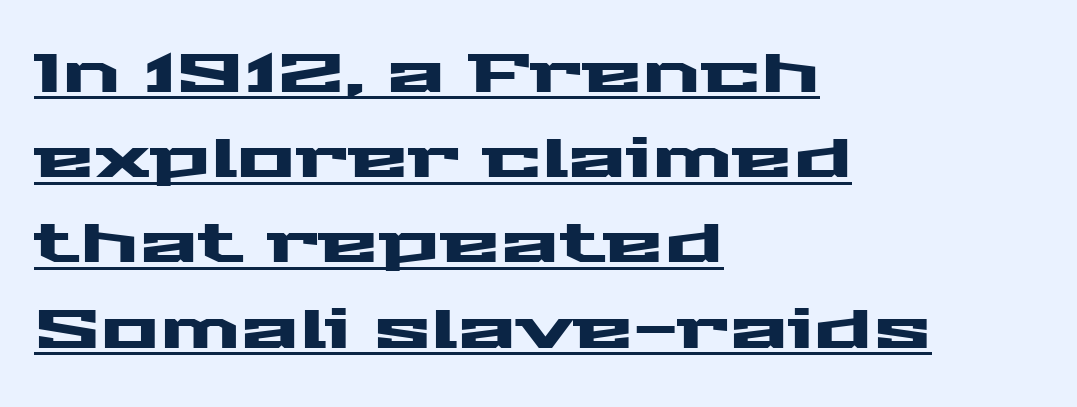
Q: Is the text italic (slanted)? A: No, it is upright.
Q: Is the typeface a serif or a sans-serif typeface? A: Sans-serif.
Q: Is the text underlined? A: Yes.
Q: How is the paragraph aligned? A: Left-aligned.
Q: Is the spacing between letters normal or unusually wide? A: Normal.
Q: Is the spacing between lines tight, normal or loose? A: Normal.
Q: Width (condensed, normal, or wide)? A: Wide.
Q: Stroke contrast? A: Medium.
Q: x-height? A: Medium.
Q: Monospaced? A: No.
